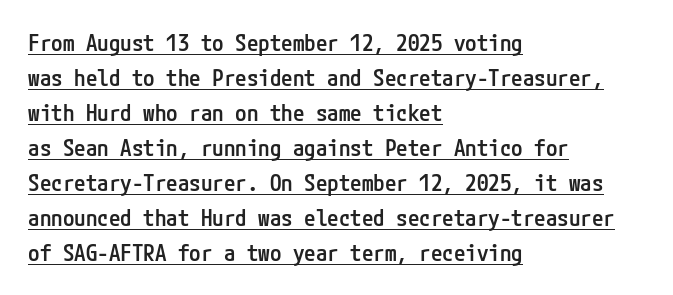
The image shows 23 px text type, upright; set left-aligned, normal line spacing (1.52x), normal letter spacing, underlined.
